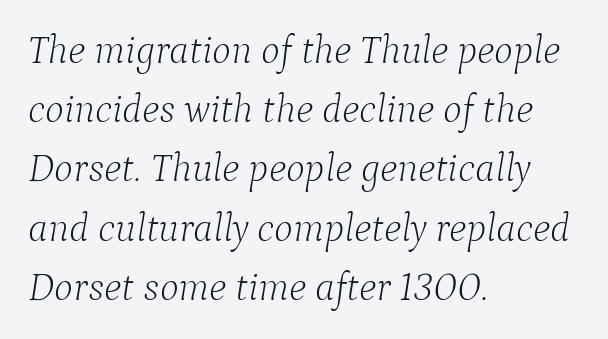
The leading is moderate, giving the passage an even texture. A serif font was chosen for this passage. The letters sit at their default tracking, neither squeezed nor spread. Left-aligned paragraph, ragged on the right.
